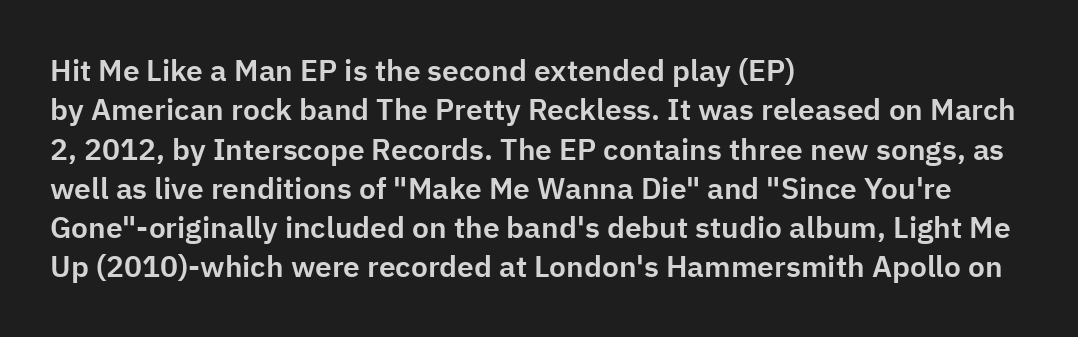
The image shows 30 px sans-serif type, upright; set left-aligned, normal line spacing (1.31x), normal letter spacing, not underlined; low stroke contrast and a medium x-height.
